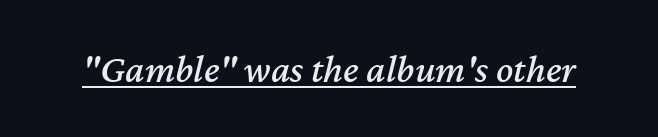
The image shows 40 px text type, italic (leaning right); set normal letter spacing, underlined; medium stroke contrast and a medium x-height.
